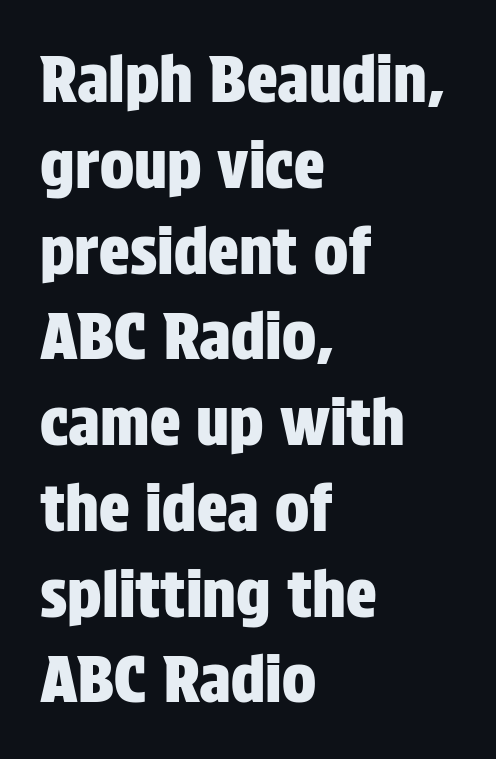
Quick note: underline off. The letters carry no serifs — their stems end cleanly without finishing strokes. Every stem runs plumb, perpendicular to the baseline. Students, observe: this is what conventionally led text looks like. The line texture is even and compact thanks to regular tracking.
